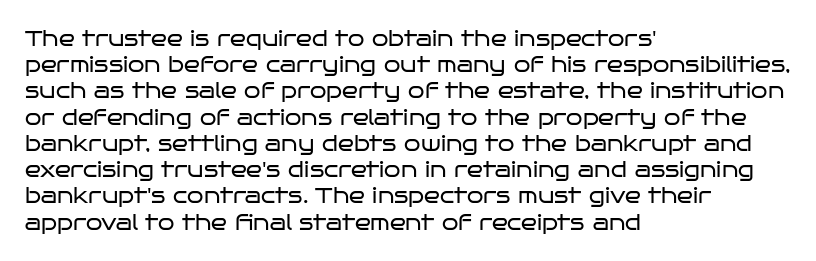
The image shows 21 px text type, upright; set left-aligned, normal line spacing (1.25x), normal letter spacing, not underlined.
